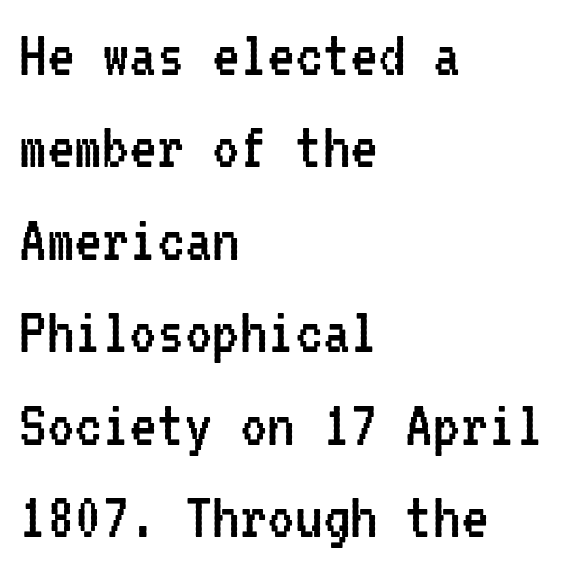
{"serif": "no", "italic": "no", "bold": "no", "weight": "regular", "width": "condensed", "stroke_contrast": "low", "x_height": "medium", "monospaced": "yes", "underline": "no", "align": "left", "line_spacing": "normal", "line_spacing_ratio": 1.34, "letter_spacing": "normal", "letter_spacing_em": 0.0, "glyph_px": 69}
